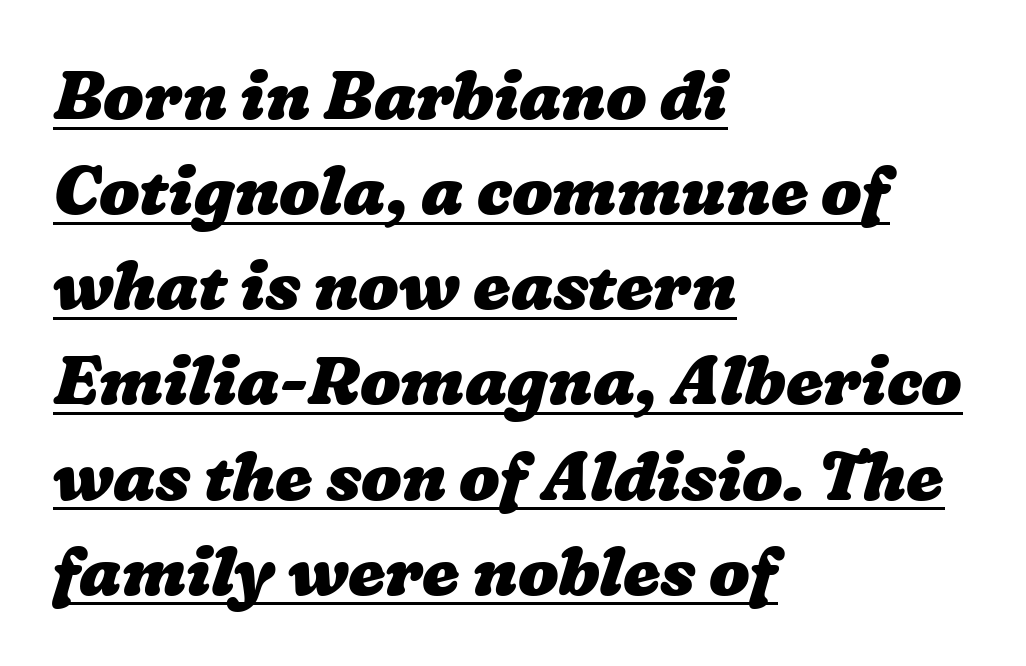
The image shows 67 px heavy, wide type; set left-aligned, normal line spacing (1.42x), normal letter spacing, underlined; low stroke contrast and a medium x-height.
